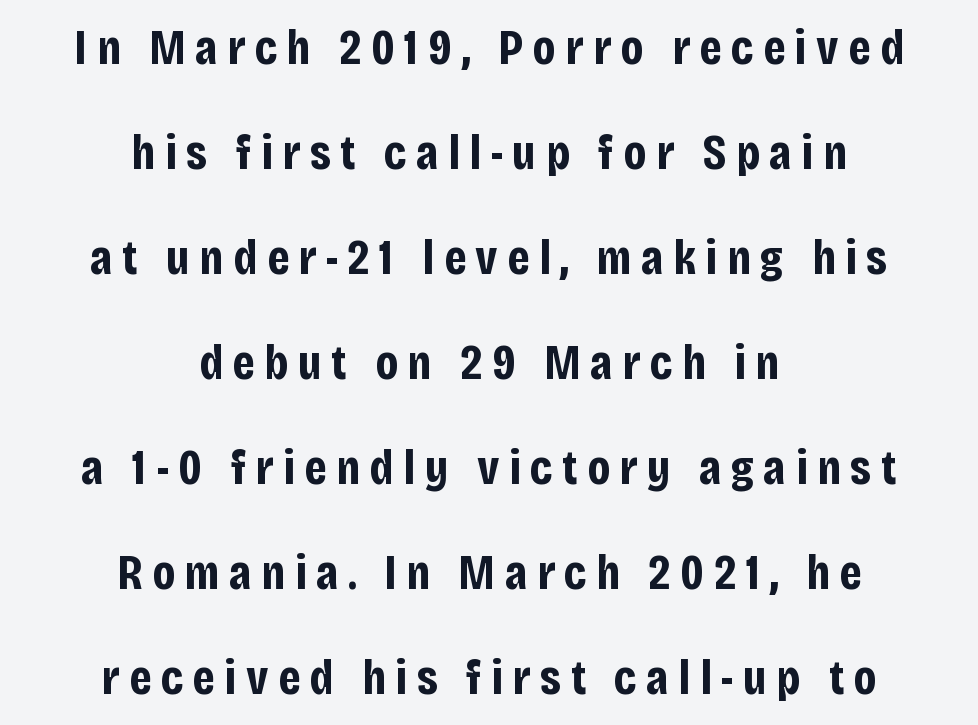
The image shows 50 px bold, condensed sans-serif type, upright; set centered, loose line spacing (2.1x), not underlined; low stroke contrast and a large x-height.
